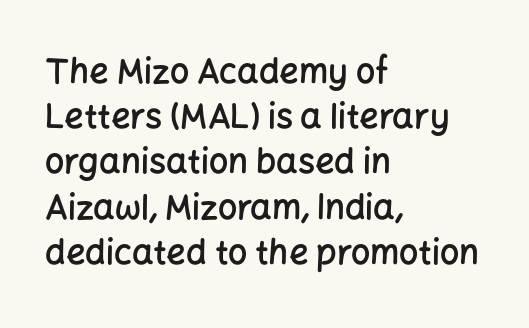
The image shows 34 px semibold sans-serif type, upright; set left-aligned, normal line spacing (1.33x), normal letter spacing, not underlined; low stroke contrast and a medium x-height.
